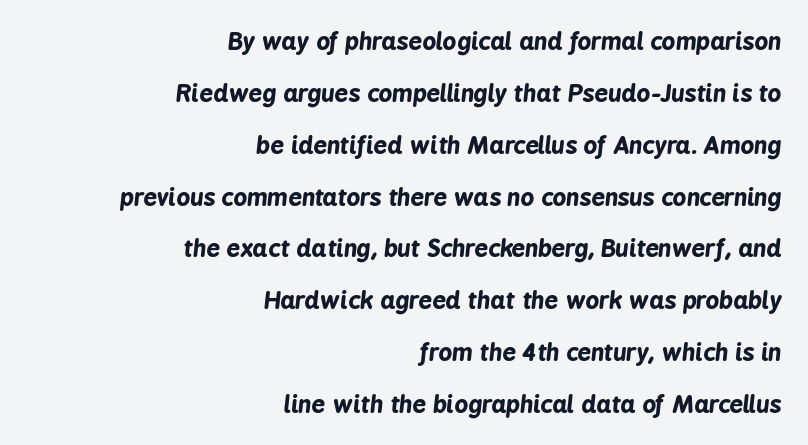
Bold? Absolutely — the strokes are thick and heavy. The rendering uses a large line-height, opening up the rows. In CSS terms this would be text-align: right. You can tell it's italic because the verticals aren't actually vertical. Type without underlining. Observe the ordinary spacing: letters are neighbours, not strangers.
